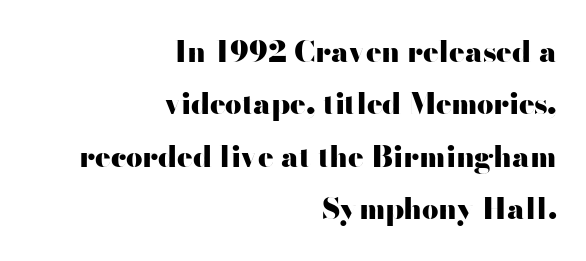
The image shows 29 px heavy, wide type, upright; set right-aligned, line spacing 1.81x, normal letter spacing, not underlined; high stroke contrast and a small x-height.
